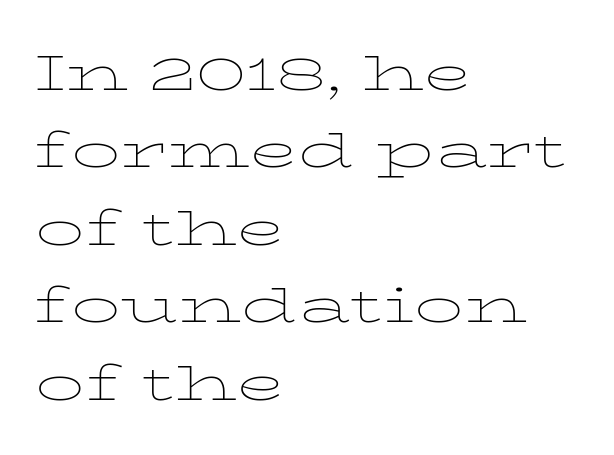
The face looks like a standard text weight, possibly lighter. Casual observation: everything's shoved over to the left. A typesetter would mark this as roman, not italic. Honestly, the letter spacing is just normal — you wouldn't notice it. The gap between lines stays unmarked.
